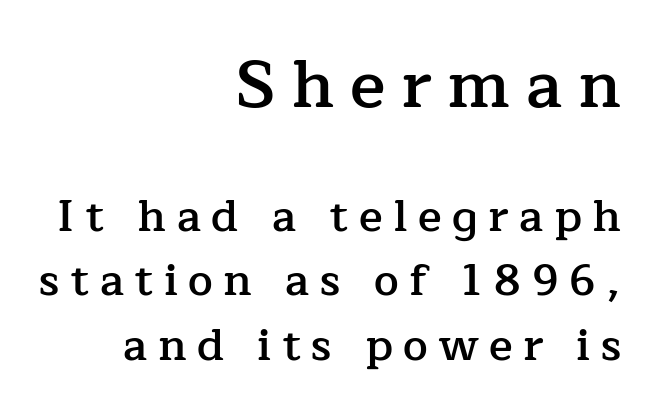
{"serif": "yes", "italic": "no", "bold": "semi", "weight": "semibold", "width": "normal", "stroke_contrast": "low", "x_height": "medium", "monospaced": "no", "underline": "no", "align": "right", "line_spacing": "normal", "line_spacing_ratio": 1.46, "letter_spacing": "wide", "letter_spacing_em": 0.24, "larger_block": "first", "size_ratio": 1.5, "glyph_px": 66}
